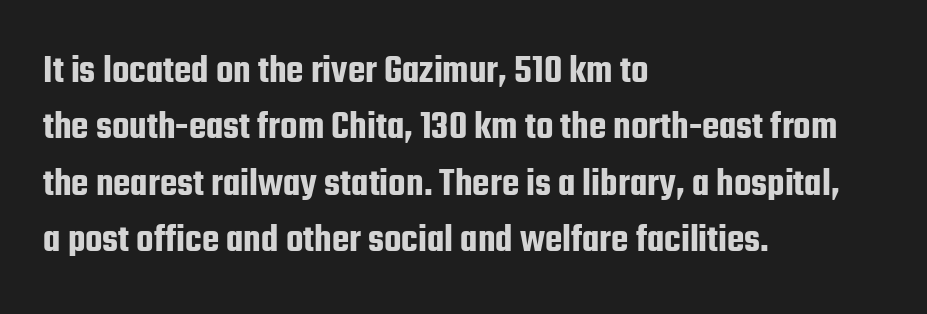
The horizontal fit of the characters is conventional and even. The letters stand upright; this is a roman face. Are there feet on the stems? There aren't — it's a sans. The rendering anchors every line to the left-hand side. Note the varied advance widths — an 'i' is clearly narrower than an 'm'.
